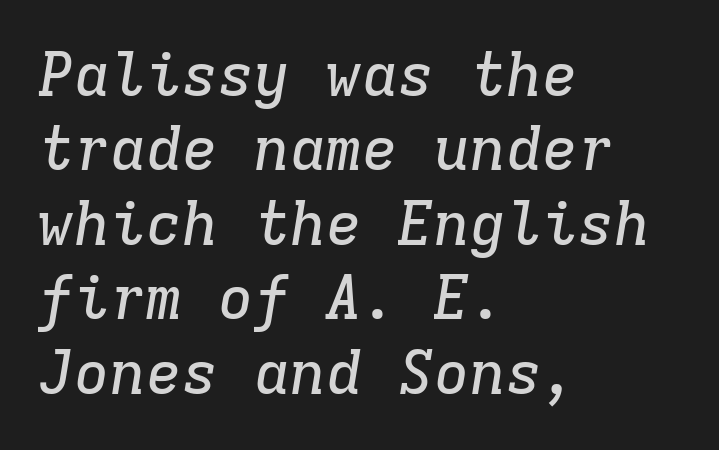
Q: Is the text italic (slanted)? A: Yes, it leans right by about 9 degrees.
Q: Is the typeface a serif or a sans-serif typeface? A: Serif.
Q: Is the text underlined? A: No.
Q: How is the paragraph aligned? A: Left-aligned.
Q: Is the spacing between letters normal or unusually wide? A: Normal.
Q: Width (condensed, normal, or wide)? A: Normal.
Q: Stroke contrast? A: Low.
Q: x-height? A: Medium.
Q: Monospaced? A: Yes.
